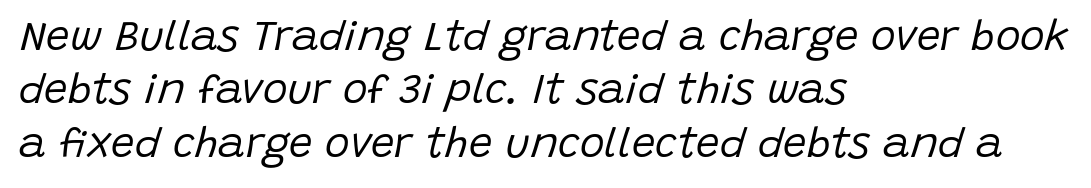
The image shows 42 px regular-weight type, italic (leaning right); set left-aligned, normal line spacing (1.27x), normal letter spacing, not underlined; low stroke contrast and a large x-height.
